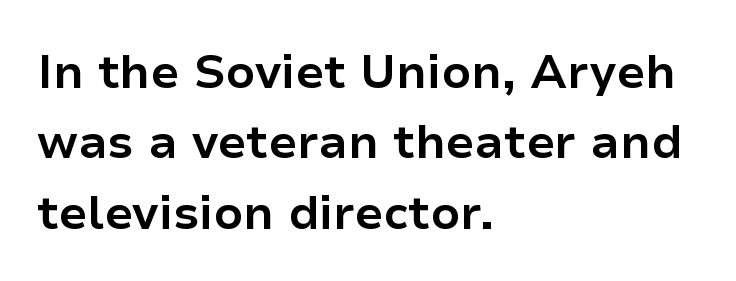
Casual observation: everything's shoved over to the left. Ascenders rise straight up at ninety degrees. The passage shown is typed in a proportional face where columns would drift. Note: no serifs on the glyphs.
